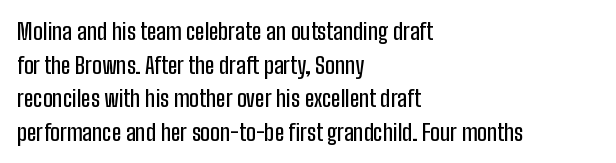
{"italic": "no", "underline": "no", "align": "left", "line_spacing": "normal", "line_spacing_ratio": 1.46, "letter_spacing": "normal", "letter_spacing_em": 0.0, "glyph_px": 23}
